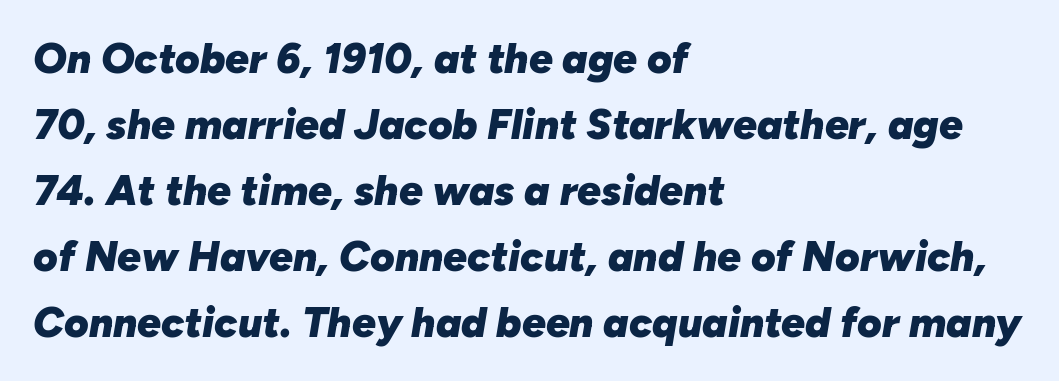
{"italic": "yes", "lean": "right", "slant_degrees": 10, "bold": "yes", "weight": "heavy", "width": "normal", "stroke_contrast": "low", "x_height": "medium", "monospaced": "no", "underline": "no", "align": "left", "line_spacing": "normal", "line_spacing_ratio": 1.57, "letter_spacing": "normal", "letter_spacing_em": 0.0, "glyph_px": 42}
